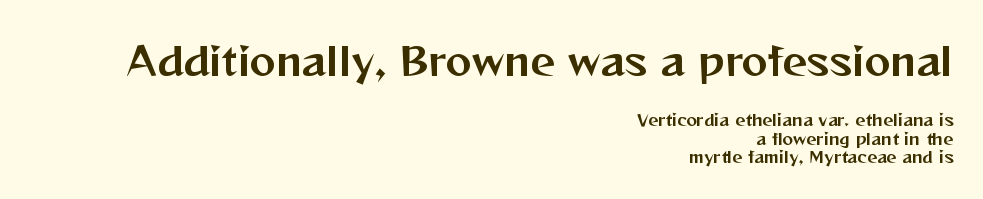
Teacher's note: observe the even right margin — that is flush-right alignment. The specimen omits any rule beneath the text block's lines. The more generous point size was reserved for the upper chunk. Proportional: the letters do not fall into vertical columns. I'd call this a sans setting — the letters go barefoot. Is there any slant? The stems are plumb.
